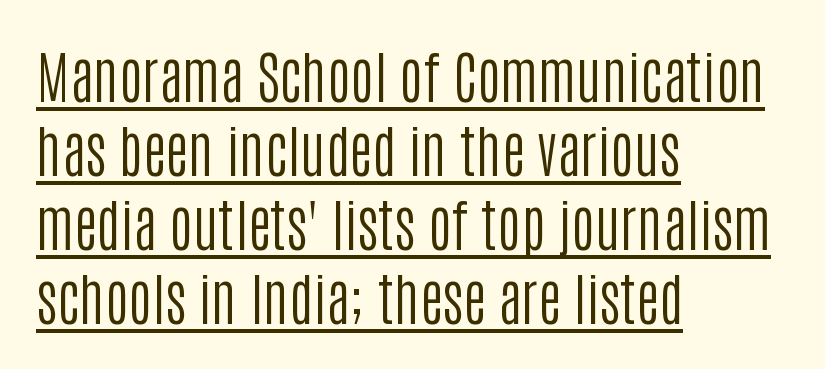
{"serif": "no", "italic": "no", "bold": "no", "weight": "regular", "width": "condensed", "stroke_contrast": "low", "x_height": "large", "monospaced": "no", "underline": "yes", "align": "left", "line_spacing": "normal", "line_spacing_ratio": 1.3, "letter_spacing": "normal", "letter_spacing_em": 0.0, "glyph_px": 57}
